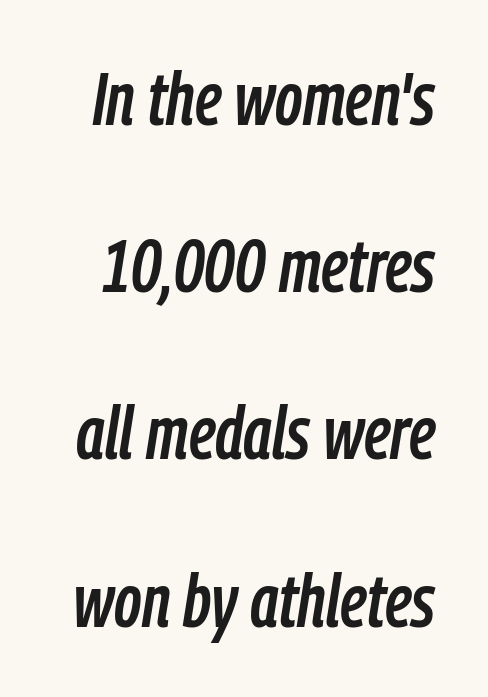
The image shows 74 px condensed type, italic (leaning right); set loose line spacing (2.26x), normal letter spacing, not underlined; low stroke contrast and a medium x-height.
